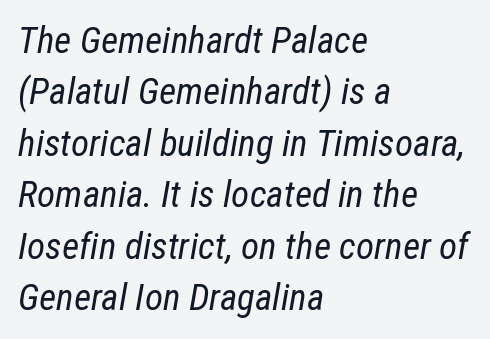
Q: Is the text bold? A: No.
Q: Is the text italic (slanted)? A: Yes, it leans right by about 12 degrees.
Q: Is the text underlined? A: No.
Q: How is the paragraph aligned? A: Left-aligned.
Q: Is the spacing between letters normal or unusually wide? A: Normal.
Q: Is the spacing between lines tight, normal or loose? A: Normal.
Q: Width (condensed, normal, or wide)? A: Condensed.
Q: Stroke contrast? A: Low.
Q: x-height? A: Medium.
Q: Monospaced? A: No.
